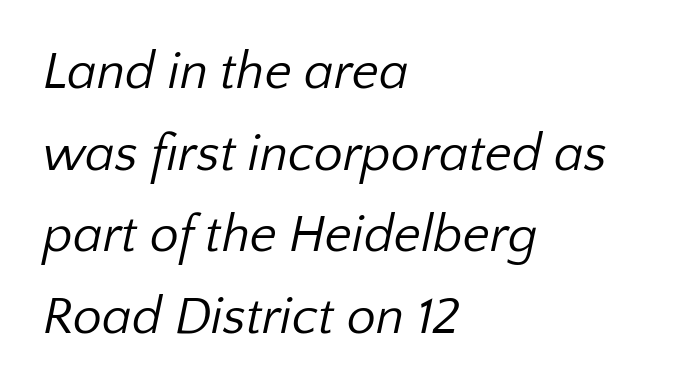
The image shows 52 px regular-weight sans-serif type; set left-aligned, normal line spacing (1.57x), normal letter spacing, not underlined; low stroke contrast and a medium x-height.
